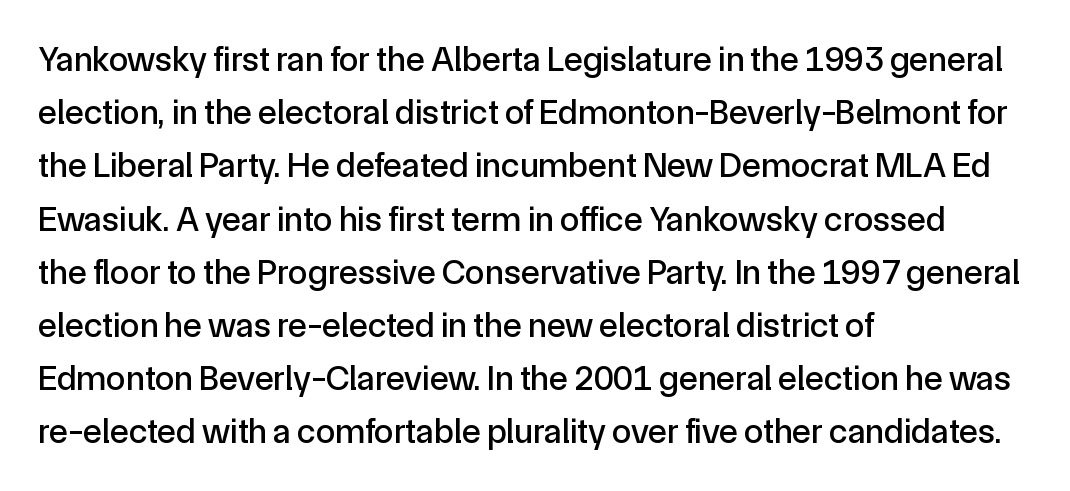
The image shows 35 px sans-serif type, upright; set left-aligned, normal line spacing (1.52x), normal letter spacing, not underlined; a medium x-height.
